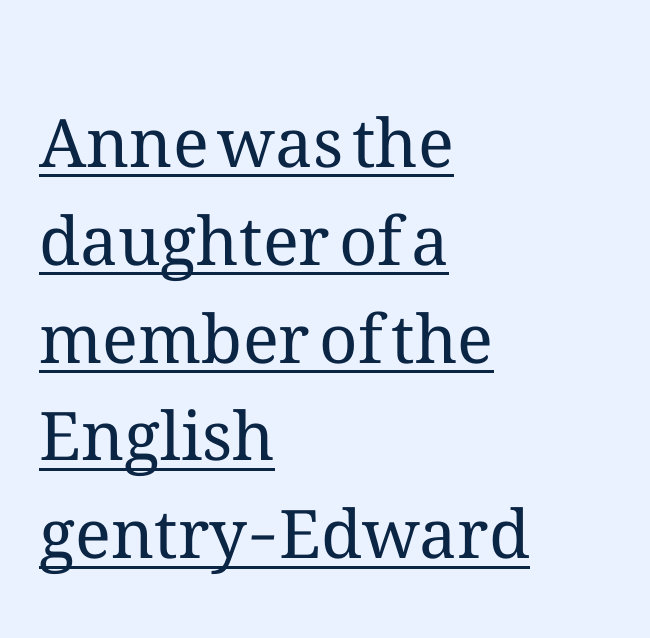
{"italic": "no", "bold": "no", "weight": "regular", "width": "normal", "stroke_contrast": "medium", "x_height": "medium", "monospaced": "no", "underline": "yes", "align": "left", "line_spacing": "normal", "line_spacing_ratio": 1.46, "letter_spacing": "normal", "letter_spacing_em": 0.0, "glyph_px": 67}
